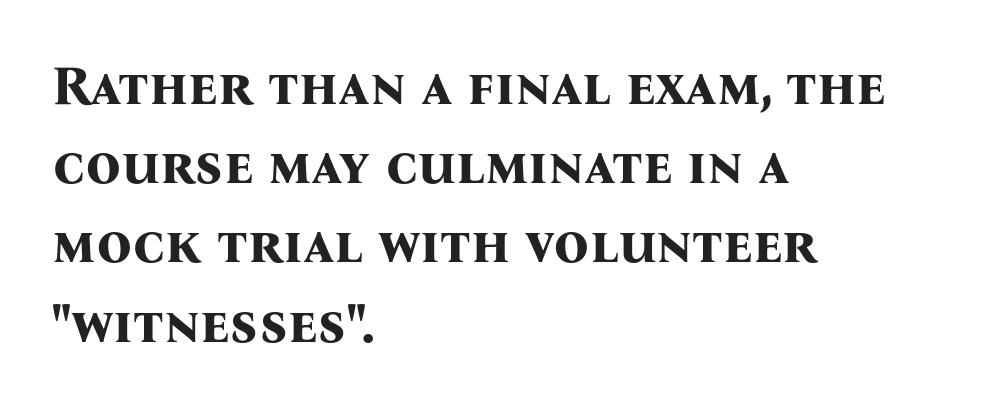
The image shows 55 px bold serif type, upright; set left-aligned, normal line spacing (1.44x), normal letter spacing, not underlined; medium stroke contrast and a medium x-height.
